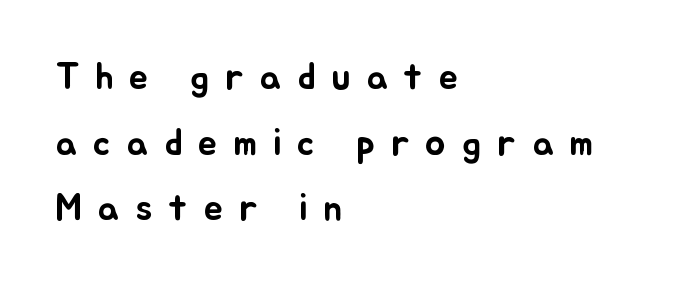
Descender tails drop into unmarked territory. Spacing verdict: proportional, widths tailored to each character. The passage is arranged the way most books set body copy — flush left. Inter-character spacing is expanded well beyond the font's built-in metrics. A typesetter would mark this as roman, not italic.
